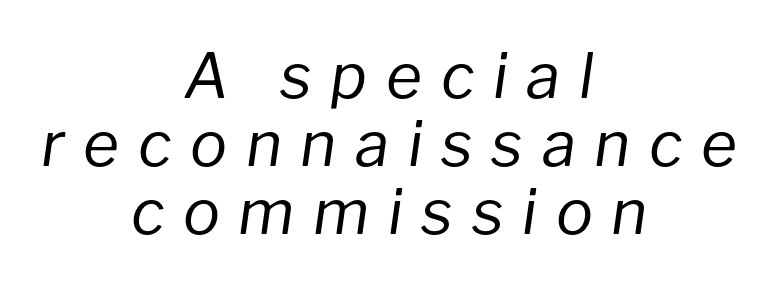
The type is letterspaced generously, with wide tracking. The specimen omits any rule beneath the text block's lines. Slant detected: the letters are inclined. This reads as an unemphasized weight, regular at the heaviest.
